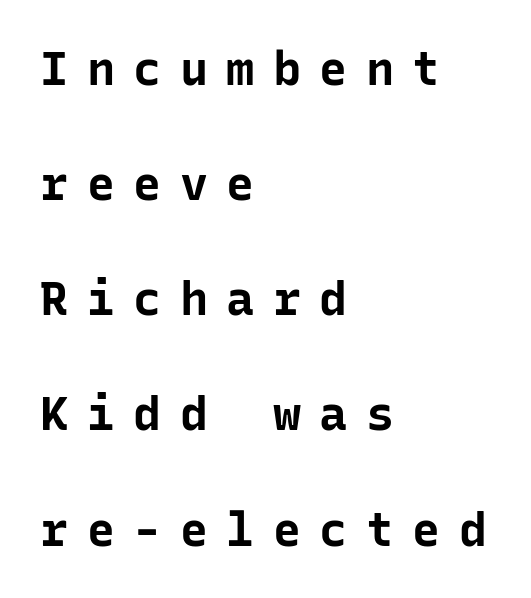
Is there much room between lines? Yes — plenty of vertical air separates them. Observe the absence of serifs on each vertical stroke in this sample. The font's upright variant was chosen for this text. Look at the stroke-to-counter ratio: heavy, a bold.
